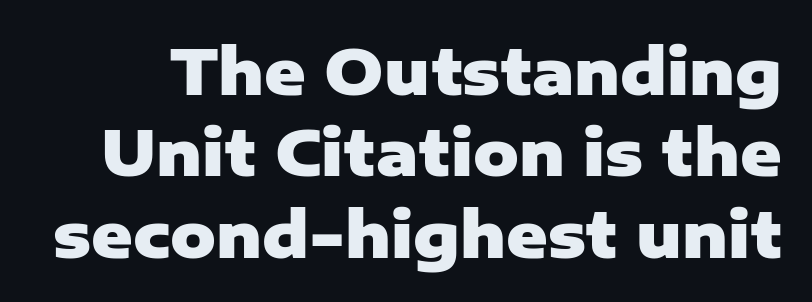
Q: Is the text bold? A: Yes.
Q: Is the text italic (slanted)? A: No, it is upright.
Q: Is the typeface a serif or a sans-serif typeface? A: Sans-serif.
Q: Is the text underlined? A: No.
Q: Is the spacing between letters normal or unusually wide? A: Normal.
Q: Is the spacing between lines tight, normal or loose? A: Normal.
Q: Width (condensed, normal, or wide)? A: Normal.
Q: Stroke contrast? A: Low.
Q: x-height? A: Medium.
Q: Monospaced? A: No.
